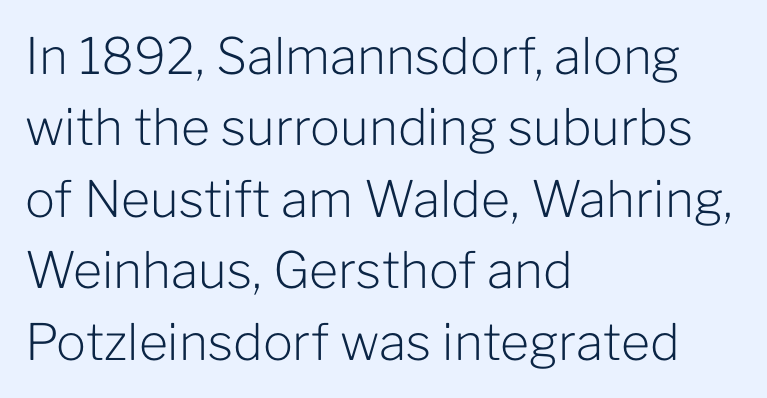
Q: Is the text bold? A: No.
Q: Is the text italic (slanted)? A: No, it is upright.
Q: Is the typeface a serif or a sans-serif typeface? A: Sans-serif.
Q: Is the text underlined? A: No.
Q: How is the paragraph aligned? A: Left-aligned.
Q: Is the spacing between letters normal or unusually wide? A: Normal.
Q: Is the spacing between lines tight, normal or loose? A: Normal.
Q: Width (condensed, normal, or wide)? A: Normal.
Q: Stroke contrast? A: Low.
Q: x-height? A: Medium.
Q: Monospaced? A: No.
